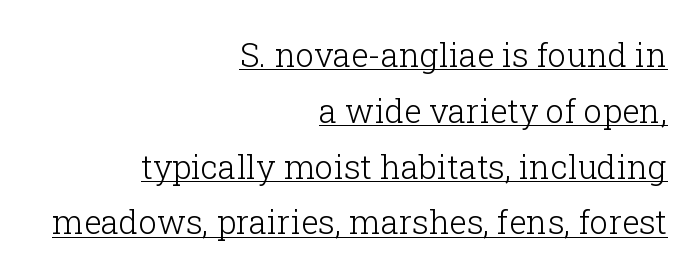
The image shows 33 px light serif type, upright; set right-aligned, normal line spacing (1.69x), normal letter spacing, underlined; low stroke contrast and a medium x-height.
